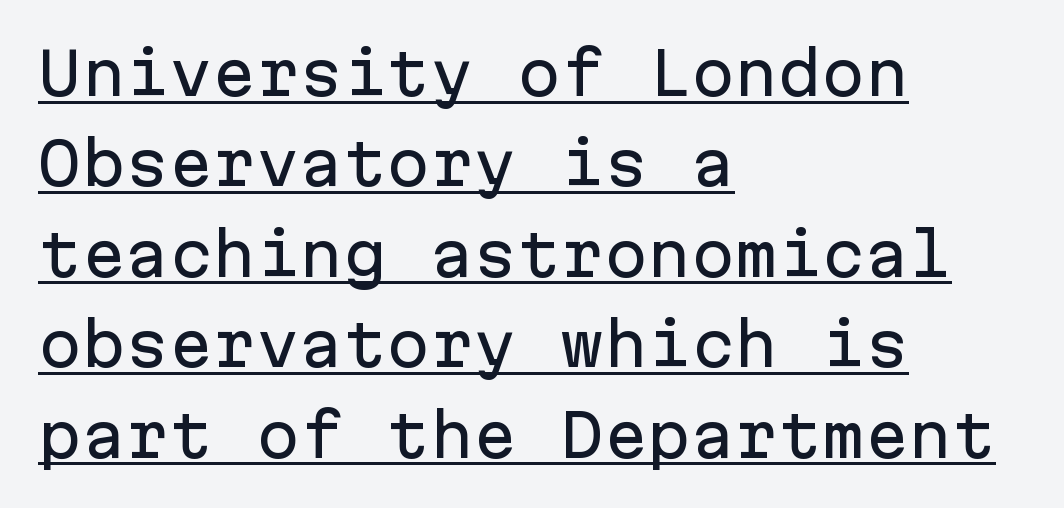
{"serif": "no", "italic": "no", "width": "normal", "stroke_contrast": "low", "x_height": "medium", "monospaced": "yes", "underline": "yes", "align": "left", "line_spacing": "normal", "line_spacing_ratio": 1.56, "letter_spacing": "normal", "letter_spacing_em": 0.0, "glyph_px": 58}
